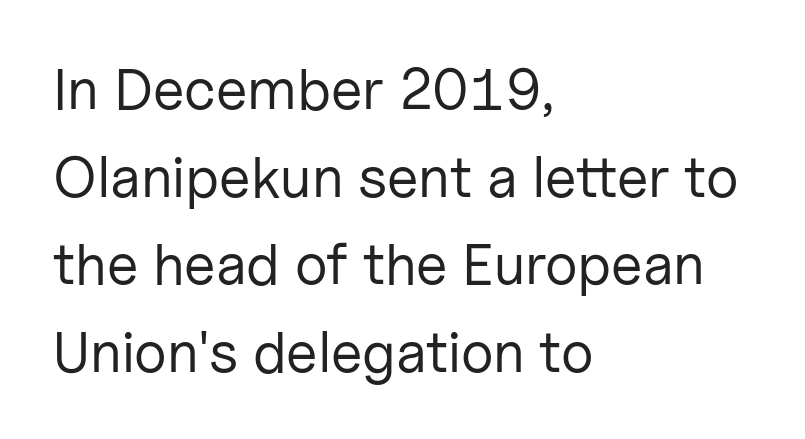
Q: Is the text bold? A: No.
Q: Is the text italic (slanted)? A: No, it is upright.
Q: Is the typeface a serif or a sans-serif typeface? A: Sans-serif.
Q: Is the text underlined? A: No.
Q: How is the paragraph aligned? A: Left-aligned.
Q: Is the spacing between letters normal or unusually wide? A: Normal.
Q: Is the spacing between lines tight, normal or loose? A: Normal.
Q: Width (condensed, normal, or wide)? A: Normal.
Q: Stroke contrast? A: Low.
Q: x-height? A: Medium.
Q: Monospaced? A: No.
